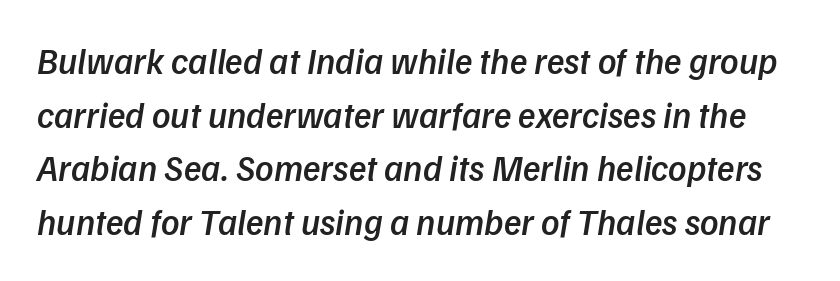
These lines sit exactly where default settings would place them. Strokes here are thickened, but only to semibold level. Examine the stroke ends and you'll find no serifs. The space directly below the letters is spotless. A typesetter would call this proportional, since set widths differ per character. Is the letter spacing exaggerated? No — it looks like the ordinary default.
